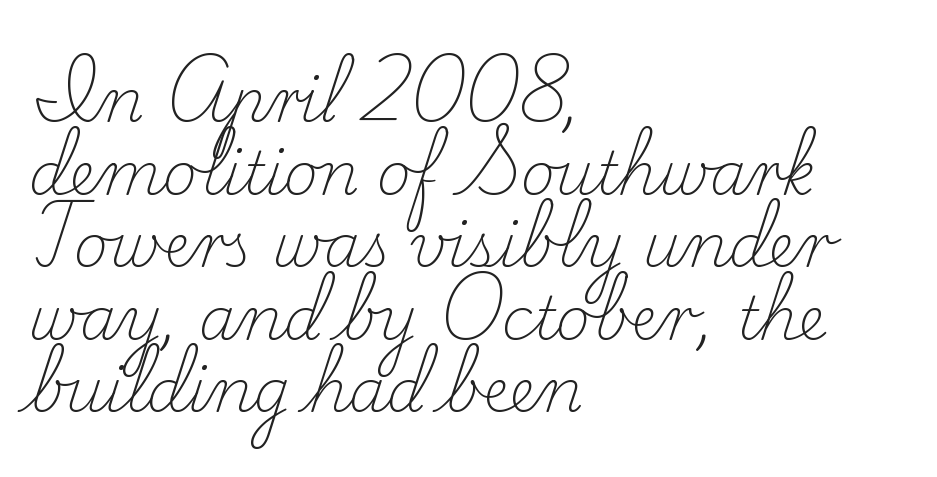
The image shows 59 px light serif type; set left-aligned, line spacing 1.23x, normal letter spacing, not underlined; low stroke contrast and a small x-height.
